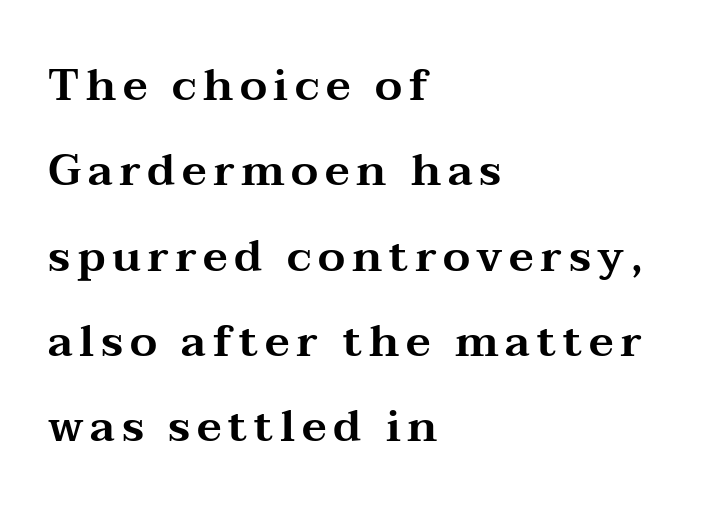
The image shows 44 px wide serif type, upright; set left-aligned, loose line spacing (1.94x), not underlined; medium stroke contrast and a medium x-height.
